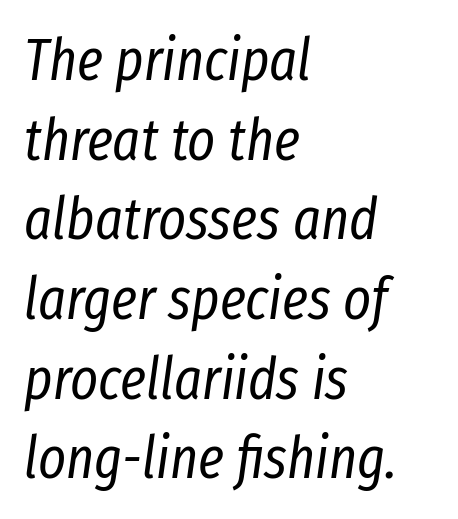
Honestly, there is no underline to notice here at all. Looks like regular typesetting: each glyph gets only the width it needs. Ink coverage per letter is moderate at most. Which margin do the lines hug? The left one — the right edge is uneven. Nothing unusual about the tracking: characters are spaced as the font intends. What's the leading like? Ordinary, nothing unusual.
